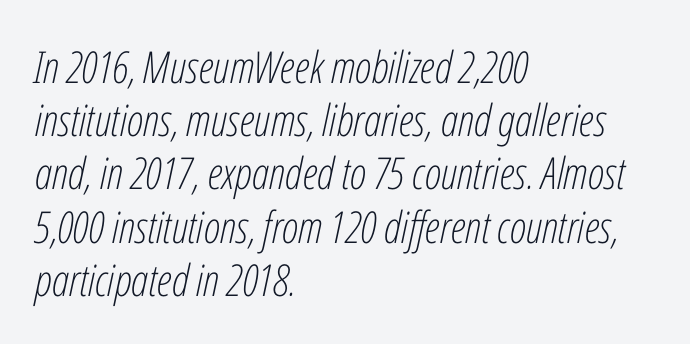
The image shows 44 px light, condensed type, italic (leaning right); set left-aligned, line spacing 1.21x, normal letter spacing, not underlined; low stroke contrast and a medium x-height.
